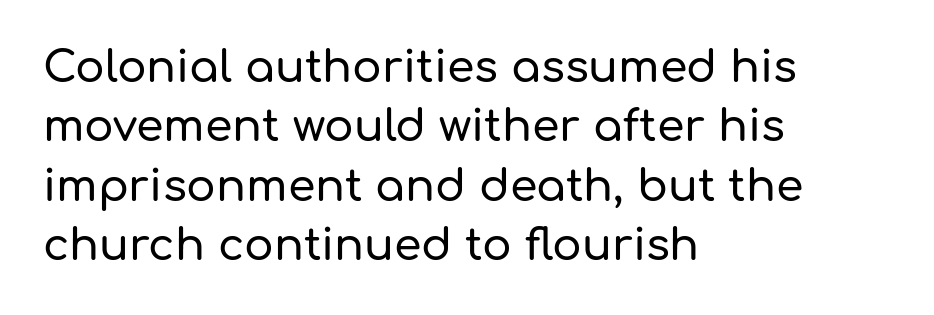
The image shows 44 px sans-serif type, upright; set left-aligned, normal line spacing (1.35x), normal letter spacing, not underlined; low stroke contrast and a medium x-height.
